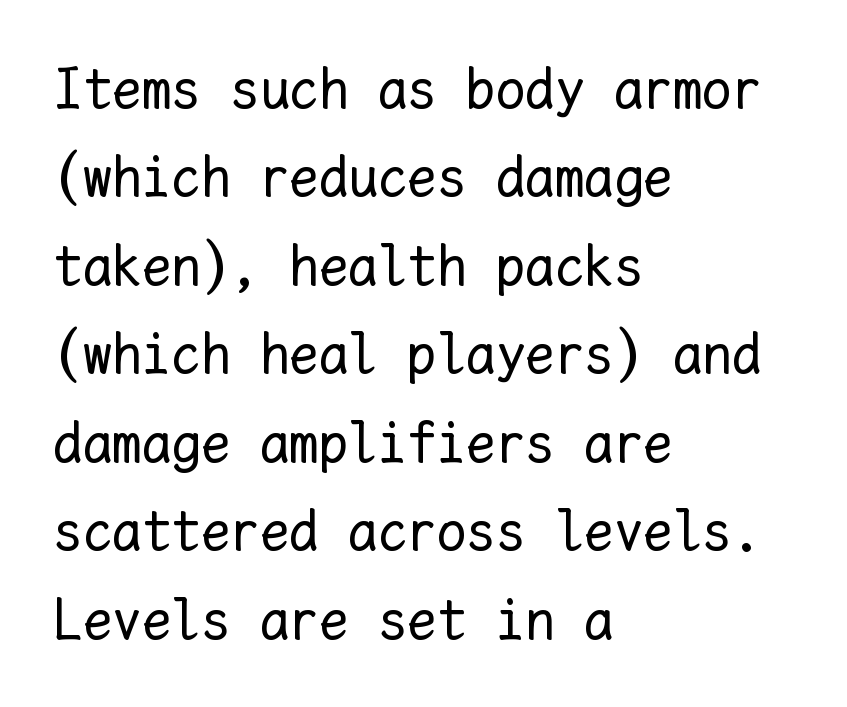
The letters look calm and open, with moderate or lighter stems. Honestly, there is no underline to notice here at all. The face used here is monospaced, like something from a code editor. The letters stand straight up with perfectly vertical stems. This block has exactly the height ordinary leading produces.
